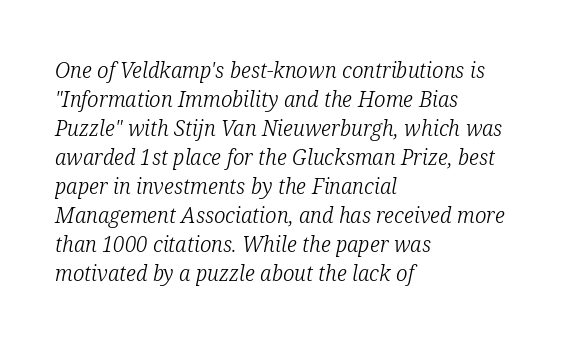
{"italic": "yes", "lean": "right", "slant_degrees": 12, "bold": "no", "underline": "no", "align": "left", "line_spacing": "normal", "line_spacing_ratio": 1.38, "letter_spacing": "normal", "letter_spacing_em": 0.0, "glyph_px": 21}
